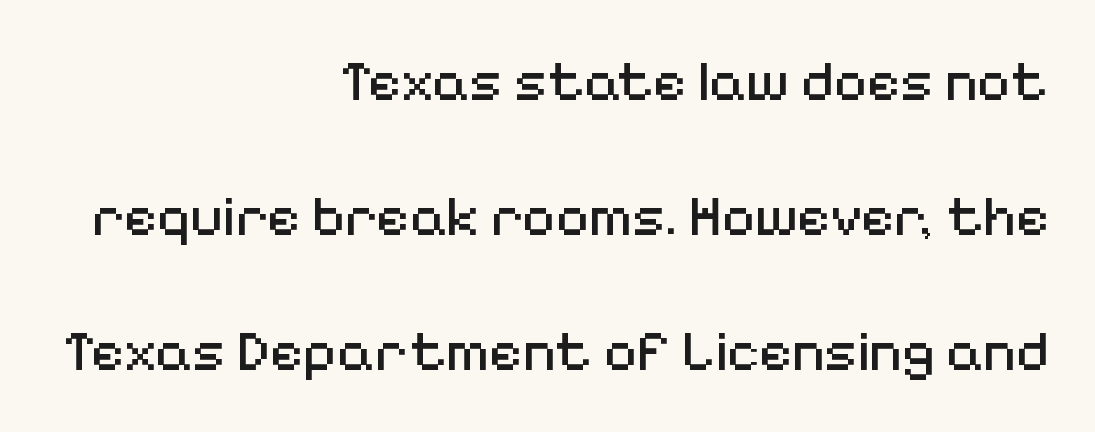
The passage shown is typed in a proportional face where columns would drift. Honestly, the rows look like they've been pulled way apart. Is this a sans? Yes — the strokes have no serifs. Type without underlining. The font's upright variant was chosen for this text. This sample uses plain, unmodified letter spacing.
